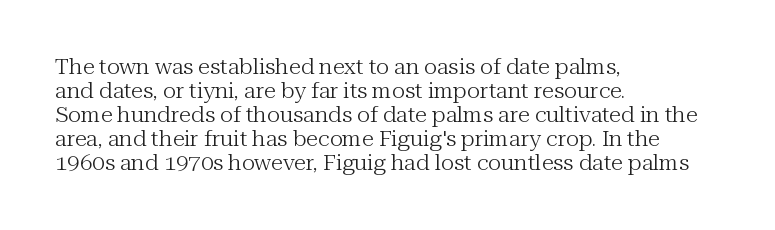
{"italic": "no", "bold": "no", "underline": "no", "align": "left", "line_spacing_ratio": 1.2, "letter_spacing": "normal", "letter_spacing_em": 0.0, "glyph_px": 20}
